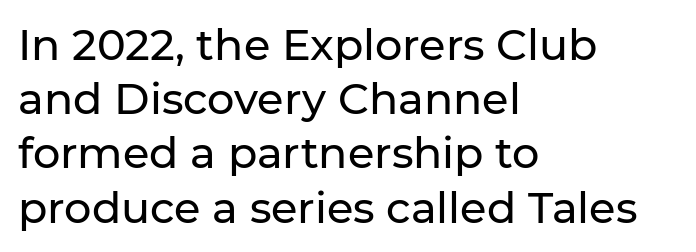
{"serif": "no", "italic": "no", "width": "normal", "stroke_contrast": "low", "x_height": "medium", "monospaced": "no", "underline": "no", "align": "left", "line_spacing": "normal", "line_spacing_ratio": 1.26, "letter_spacing": "normal", "letter_spacing_em": 0.0, "glyph_px": 43}
